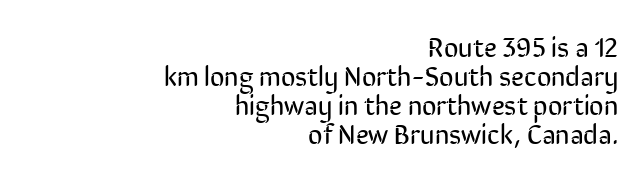
Q: Is the text bold? A: No.
Q: Is the text italic (slanted)? A: No, it is upright.
Q: Is the typeface a serif or a sans-serif typeface? A: Sans-serif.
Q: Is the text underlined? A: No.
Q: How is the paragraph aligned? A: Right-aligned.
Q: Is the spacing between letters normal or unusually wide? A: Normal.
Q: Is the spacing between lines tight, normal or loose? A: Tight.
Q: Width (condensed, normal, or wide)? A: Condensed.
Q: Stroke contrast? A: Low.
Q: x-height? A: Medium.
Q: Monospaced? A: No.
